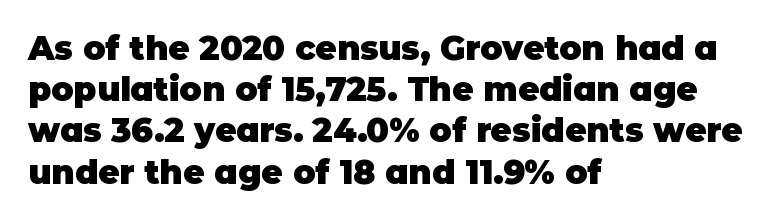
Each line starts at the same left margin while the right side varies. The space between consecutive lines is moderate. Stroke thickness is high; the sample reads as a true bold. These lines are rendered in a variable-pitch font.
